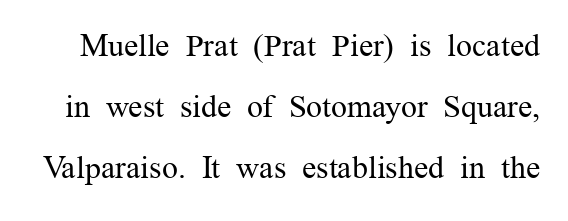
The image shows 32 px regular-weight serif type, upright; set loose line spacing (1.9x), normal letter spacing, not underlined; medium stroke contrast and a medium x-height.
